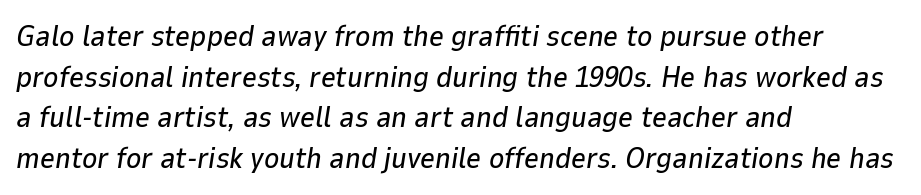
Q: Is the text italic (slanted)? A: Yes, it leans right by about 9 degrees.
Q: Is the text underlined? A: No.
Q: How is the paragraph aligned? A: Left-aligned.
Q: Is the spacing between letters normal or unusually wide? A: Normal.
Q: Is the spacing between lines tight, normal or loose? A: Normal.
Q: Width (condensed, normal, or wide)? A: Normal.
Q: Stroke contrast? A: Low.
Q: x-height? A: Medium.
Q: Monospaced? A: No.
